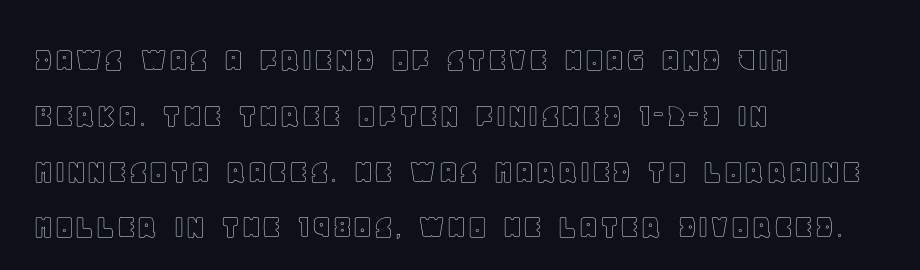
{"italic": "no", "width": "normal", "x_height": "large", "monospaced": "no", "underline": "no", "align": "left", "line_spacing": "normal", "line_spacing_ratio": 1.55, "letter_spacing": "normal", "letter_spacing_em": 0.0, "glyph_px": 36}
